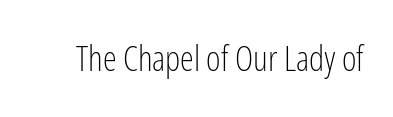
Nope, no serifs anywhere on these letters. The foot of each line stays bare and open. Proportional: the letters do not fall into vertical columns. Characters remain perfectly vertical along every line. The type is set solid horizontally, with unmodified tracking.
